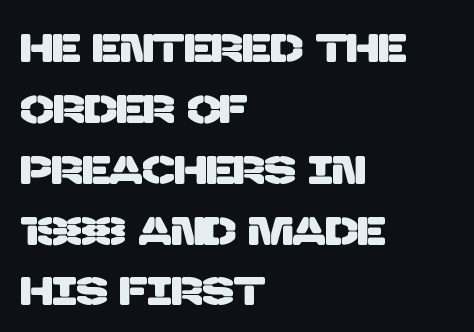
The image shows 39 px sans-serif type; set left-aligned, normal line spacing (1.56x), normal letter spacing, not underlined; low stroke contrast and a large x-height.
